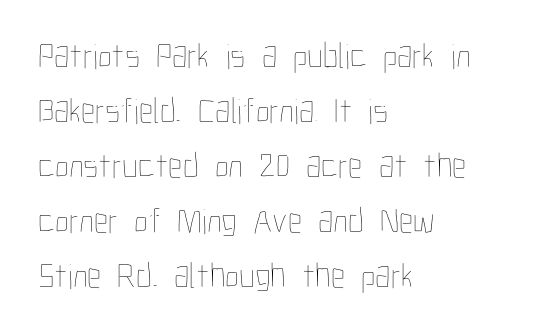
Q: Is the text bold? A: No.
Q: Is the text italic (slanted)? A: No, it is upright.
Q: Is the text underlined? A: No.
Q: How is the paragraph aligned? A: Left-aligned.
Q: Is the spacing between letters normal or unusually wide? A: Normal.
Q: Is the spacing between lines tight, normal or loose? A: Normal.
Q: Width (condensed, normal, or wide)? A: Condensed.
Q: Stroke contrast? A: Low.
Q: x-height? A: Medium.
Q: Monospaced? A: No.
